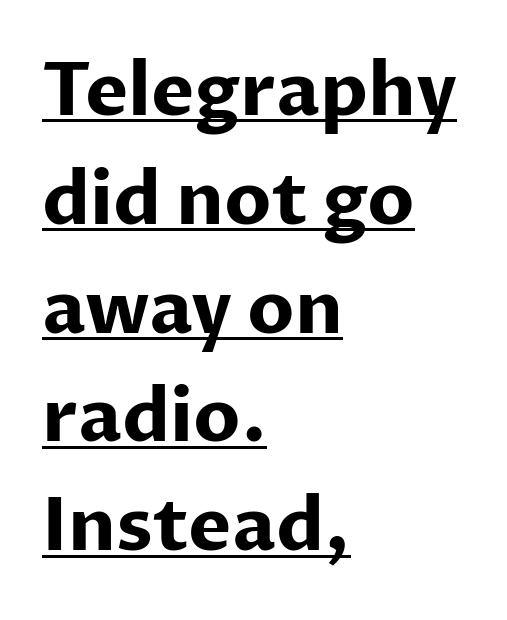
Style check: upright. Left-aligned paragraph, ragged on the right. The string is rendered with underlining switched on. Vertically, the passage feels balanced, rows spaced as you'd expect.
